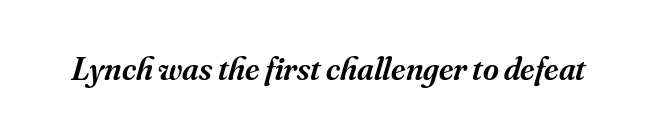
{"serif": "yes", "italic": "yes", "lean": "right", "slant_degrees": 16, "bold": "semi", "weight": "semibold", "width": "normal", "stroke_contrast": "medium", "x_height": "small", "monospaced": "no", "underline": "no", "letter_spacing": "normal", "letter_spacing_em": 0.0, "glyph_px": 34}
